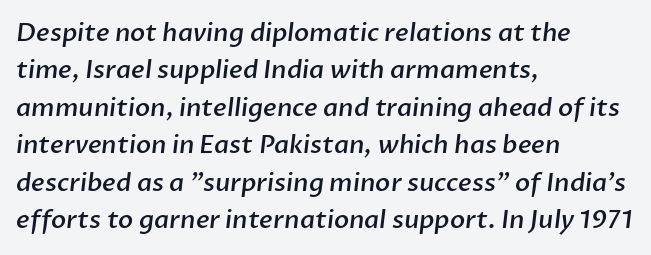
Line spacing here is normal. Heft: intermediate — a semibold. The foot of each line stays bare and open. The compositor pushed each line to the left boundary. How are the letters spaced? Ordinarily, with no added tracking.
